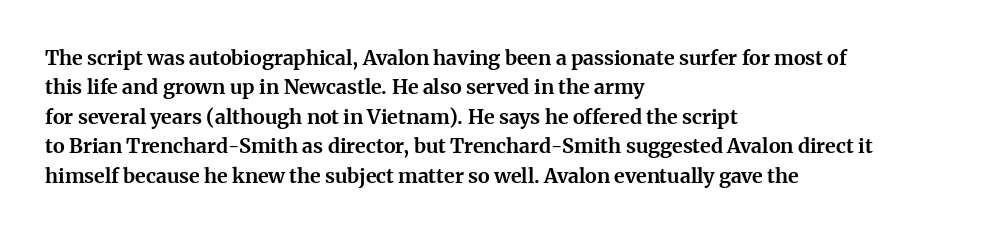
Q: Is the text bold? A: Yes.
Q: Is the text italic (slanted)? A: No, it is upright.
Q: Is the text underlined? A: No.
Q: How is the paragraph aligned? A: Left-aligned.
Q: Is the spacing between letters normal or unusually wide? A: Normal.
Q: Is the spacing between lines tight, normal or loose? A: Normal.
